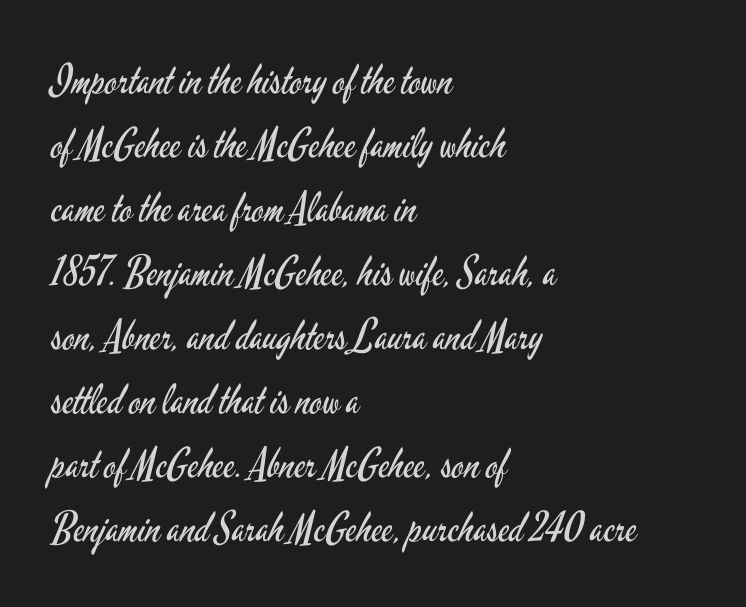
Q: Is the text bold? A: No.
Q: Is the text italic (slanted)? A: Yes.
Q: Is the typeface a serif or a sans-serif typeface? A: Sans-serif.
Q: Is the text underlined? A: No.
Q: How is the paragraph aligned? A: Left-aligned.
Q: Is the spacing between letters normal or unusually wide? A: Normal.
Q: Is the spacing between lines tight, normal or loose? A: Normal.
Q: Width (condensed, normal, or wide)? A: Condensed.
Q: Stroke contrast? A: Low.
Q: x-height? A: Small.
Q: Monospaced? A: No.
